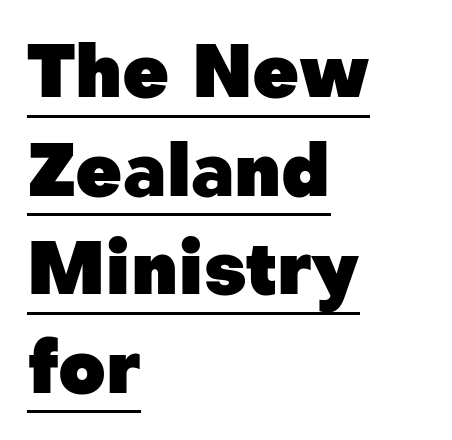
The image shows 73 px heavy sans-serif type, upright; set left-aligned, normal line spacing (1.35x), normal letter spacing, underlined; low stroke contrast and a medium x-height.
